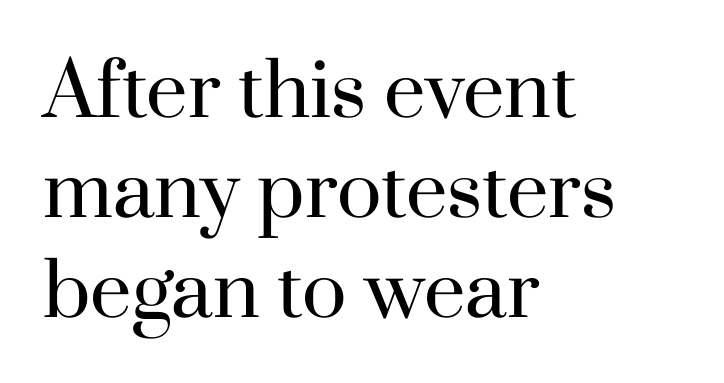
{"serif": "yes", "italic": "no", "bold": "no", "weight": "regular", "width": "normal", "stroke_contrast": "high", "x_height": "small", "monospaced": "no", "underline": "no", "align": "left", "line_spacing": "normal", "line_spacing_ratio": 1.35, "letter_spacing": "normal", "letter_spacing_em": 0.0, "glyph_px": 74}
